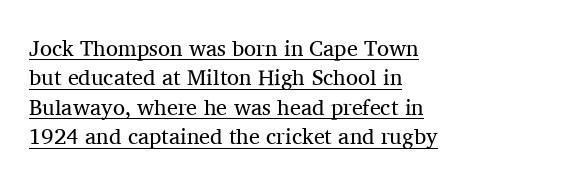
{"italic": "no", "bold": "no", "underline": "yes", "align": "left", "line_spacing": "normal", "line_spacing_ratio": 1.34, "letter_spacing": "normal", "letter_spacing_em": 0.0, "glyph_px": 22}
